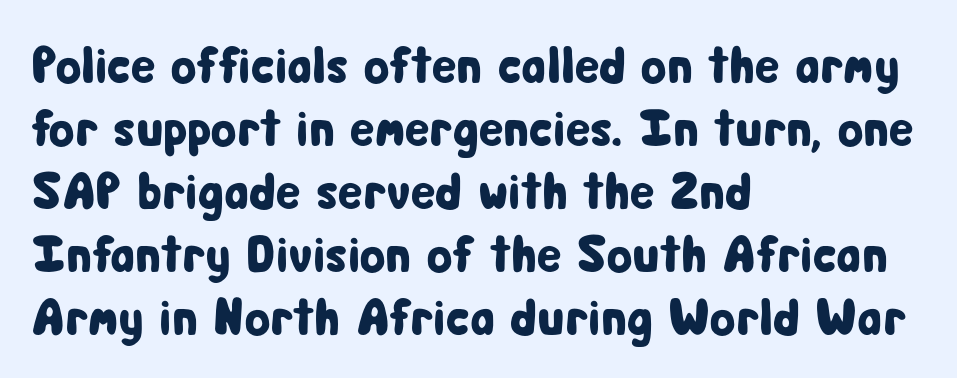
The image shows 52 px condensed sans-serif type, upright; set left-aligned, line spacing 1.21x, normal letter spacing, not underlined; low stroke contrast and a medium x-height.
